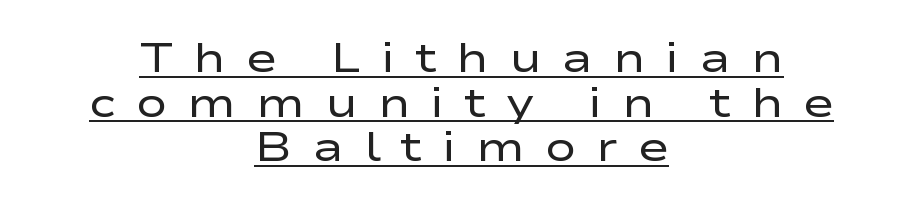
{"serif": "no", "italic": "no", "bold": "no", "weight": "regular", "width": "wide", "stroke_contrast": "low", "x_height": "medium", "monospaced": "no", "underline": "yes", "align": "center", "line_spacing": "tight", "line_spacing_ratio": 1.06, "letter_spacing": "wide", "letter_spacing_em": 0.48, "glyph_px": 42}
